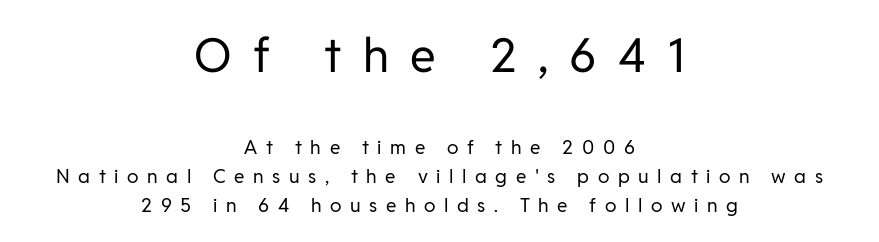
Rendered with straight, roman letterforms. The typesetter chose a symmetrical, centered arrangement here. Looks like regular typesetting: each glyph gets only the width it needs. Tracking value appears strongly positive — letters spread wide. Underlining? Definitely not there.
